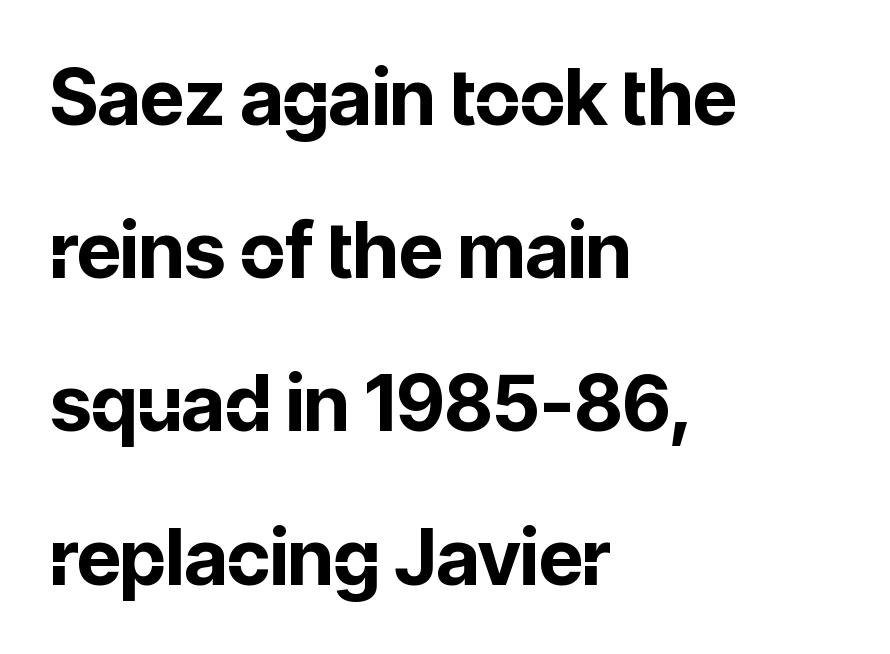
Underline: absent. If you drew a line through each stem, it would be perfectly vertical. Summary of vertical rhythm: relaxed, with wide interline spacing. The rendering keeps characters at their native spacing. Note: no serifs on the glyphs.
